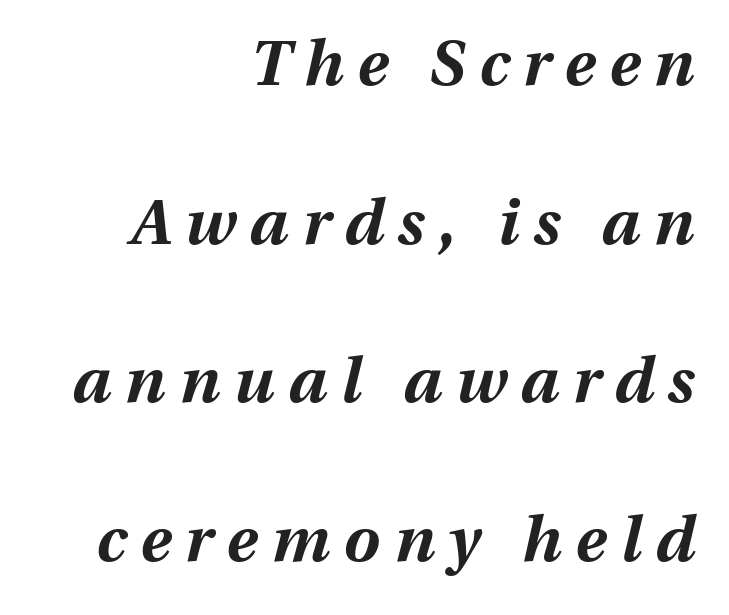
The image shows 64 px bold type, italic (leaning right); set right-aligned, loose line spacing (2.48x), unusually wide letter spacing (+0.22 em), not underlined; medium stroke contrast and a medium x-height.
